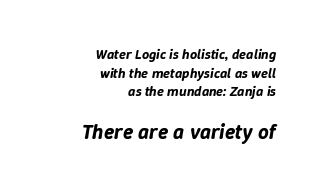
Q: Is the text italic (slanted)? A: Yes, it leans right by about 9 degrees.
Q: Is the text underlined? A: No.
Q: How is the paragraph aligned? A: Right-aligned.
Q: Is the spacing between letters normal or unusually wide? A: Normal.
Q: Is the spacing between lines tight, normal or loose? A: Normal.
Q: Which block of text is set in a larger size, the first (top) or the second (bottom)? A: The second (bottom) one.
